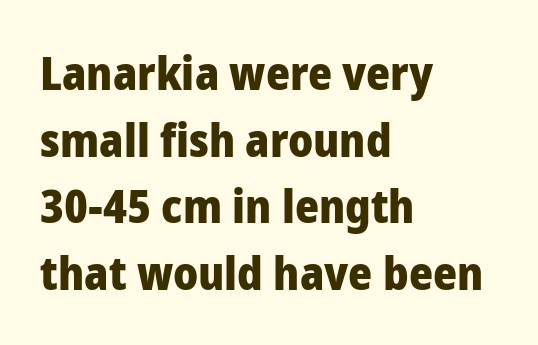
Students, observe: this is what conventionally led text looks like. Short and long lines alike share a common starting point at left. Plenty of ink on the page — the face is bold. Ordinary non-slanted type is in use. The foot of each line stays bare and open. Regarding serifs, this sample does without them.
